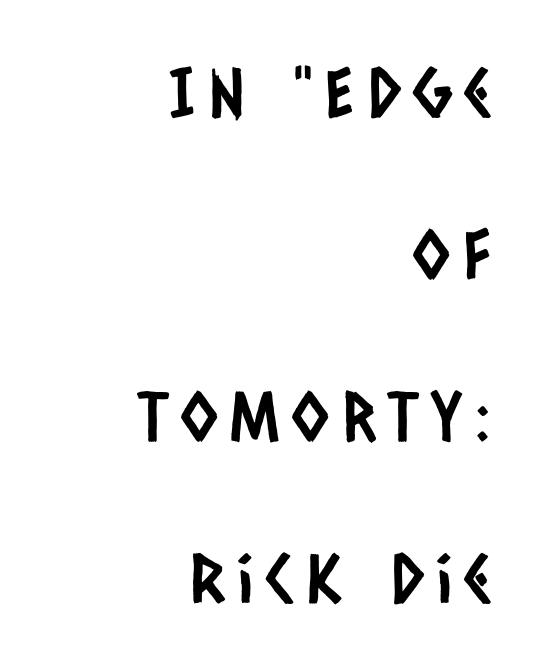
The image shows 68 px condensed sans-serif type; set right-aligned, loose line spacing (2.38x), not underlined; low stroke contrast and a large x-height.
